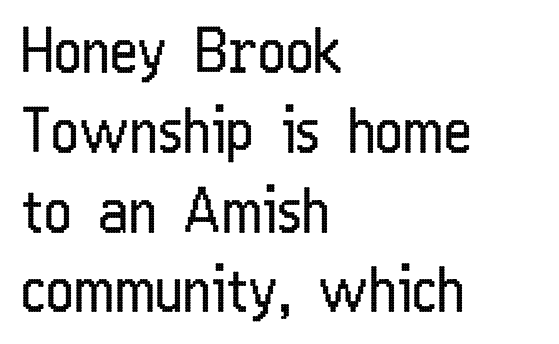
{"serif": "no", "italic": "no", "bold": "no", "weight": "regular", "width": "condensed", "stroke_contrast": "low", "x_height": "medium", "monospaced": "no", "underline": "no", "align": "left", "line_spacing": "normal", "line_spacing_ratio": 1.33, "letter_spacing": "normal", "letter_spacing_em": 0.0, "glyph_px": 60}
